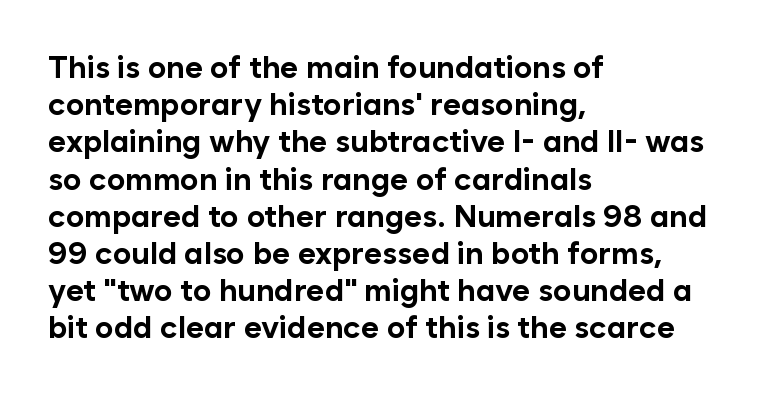
{"serif": "no", "italic": "no", "bold": "yes", "weight": "bold", "width": "normal", "stroke_contrast": "low", "x_height": "medium", "monospaced": "no", "underline": "no", "align": "left", "line_spacing_ratio": 1.2, "letter_spacing": "normal", "letter_spacing_em": 0.0, "glyph_px": 31}
